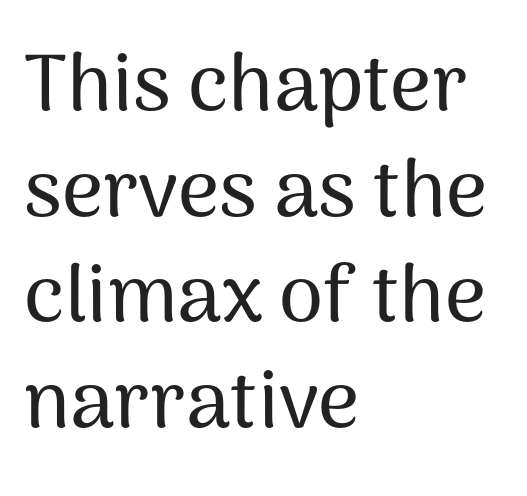
The image shows 80 px sans-serif type, upright; set left-aligned, normal line spacing (1.32x), normal letter spacing, not underlined; medium stroke contrast and a medium x-height.
